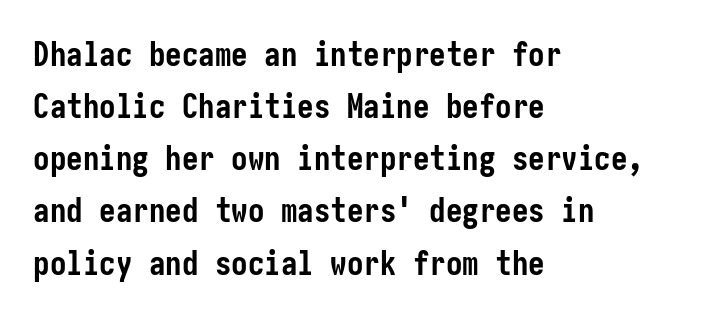
Quick note: not italic, upright. Horizontally, the lines are justified to the leading edge only. Lines of text with bare space underneath. Classification — sans serif. Short note: letters normally spaced.
